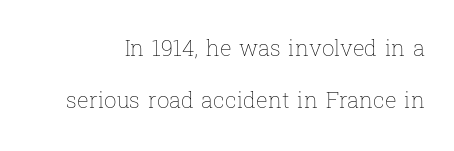
The image shows 22 px text type, upright; set loose line spacing (2.37x), normal letter spacing, not underlined.
